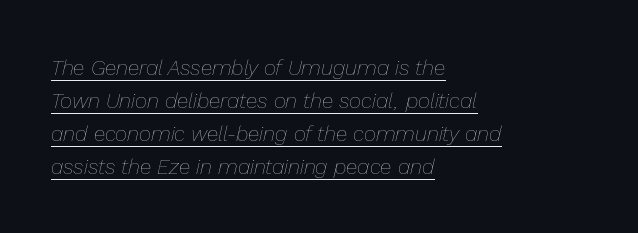
Q: Is the text bold? A: No.
Q: Is the text italic (slanted)? A: Yes, it leans right by about 13 degrees.
Q: Is the text underlined? A: Yes.
Q: How is the paragraph aligned? A: Left-aligned.
Q: Is the spacing between letters normal or unusually wide? A: Normal.
Q: Is the spacing between lines tight, normal or loose? A: Normal.
